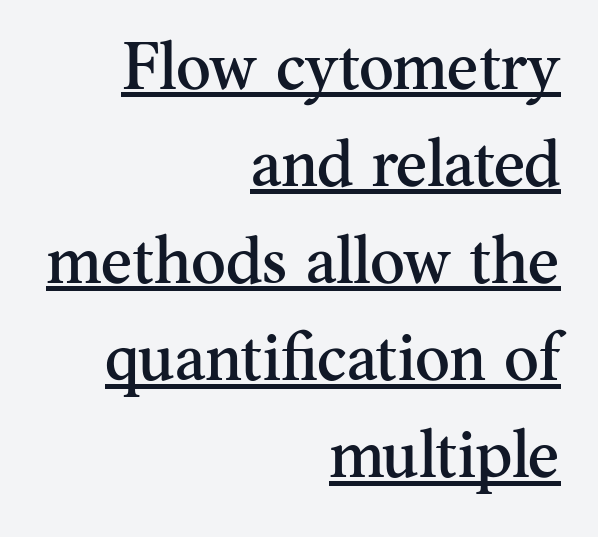
The image shows 66 px serif type, upright; set right-aligned, normal line spacing (1.47x), normal letter spacing, underlined; medium stroke contrast and a small x-height.
